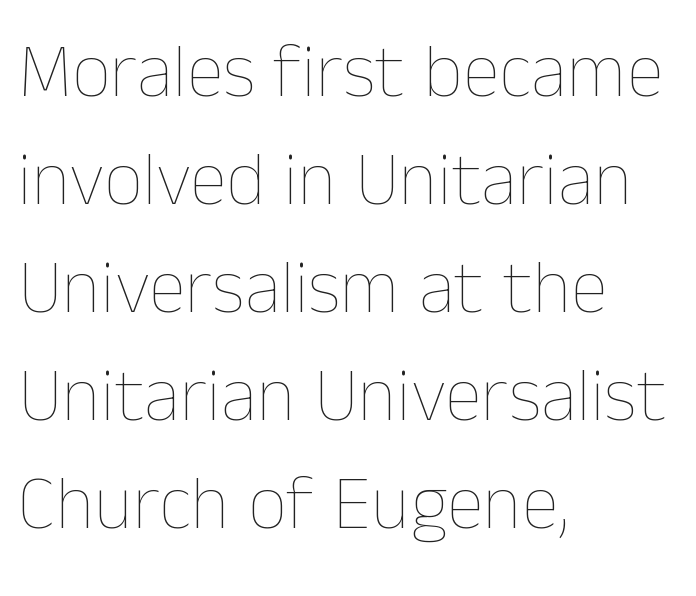
Q: Is the text bold? A: No.
Q: Is the text italic (slanted)? A: No, it is upright.
Q: Is the text underlined? A: No.
Q: How is the paragraph aligned? A: Left-aligned.
Q: Is the spacing between letters normal or unusually wide? A: Normal.
Q: Is the spacing between lines tight, normal or loose? A: Normal.
Q: Width (condensed, normal, or wide)? A: Normal.
Q: Stroke contrast? A: Low.
Q: x-height? A: Medium.
Q: Monospaced? A: No.
